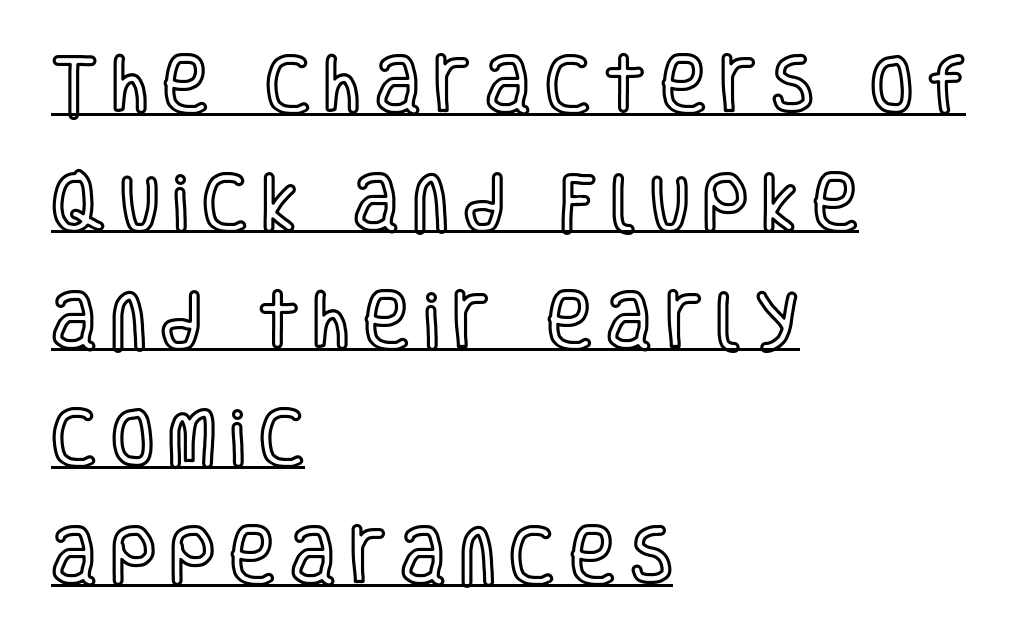
The compositor pushed each line to the left boundary. Substantial extra tracking has been applied to these lines. Upright lettering throughout. You could not count columns in this text — the font is proportionally spaced. What decoration does the sample have? An underline.
